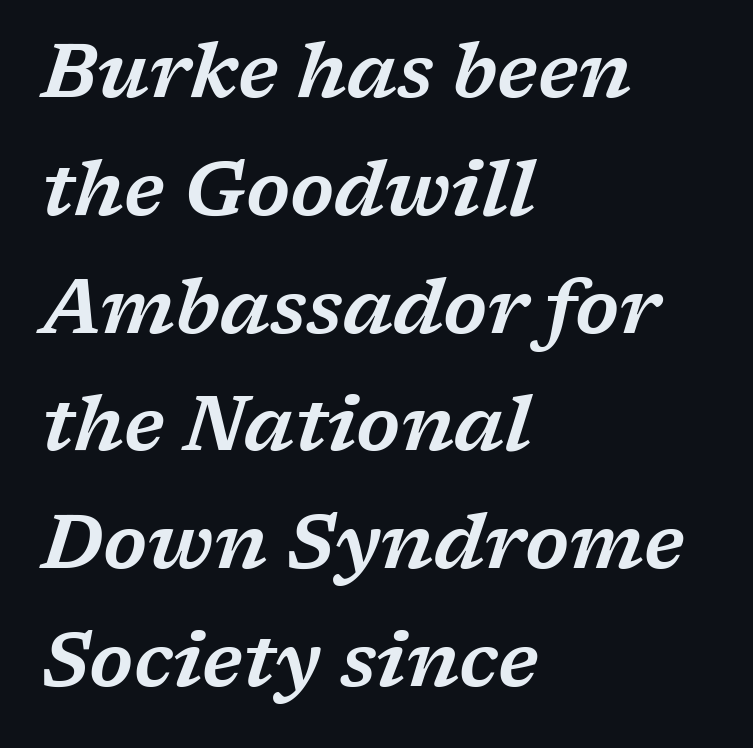
Each letter's strokes conclude with small projecting serifs. Is there much room between lines? A standard amount, neither cramped nor airy. Each letter keeps its own natural width here, so spacing adapts to shape. The specimen omits any rule beneath the text block's lines. Tracking value appears to be zero — textbook default spacing. Emphasis-style slanted type is in use.
